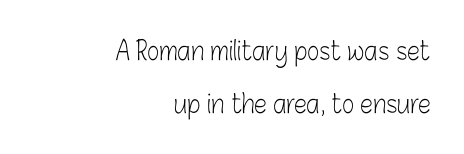
Q: Is the text bold? A: No.
Q: Is the text italic (slanted)? A: No, it is upright.
Q: Is the text underlined? A: No.
Q: How is the paragraph aligned? A: Right-aligned.
Q: Is the spacing between letters normal or unusually wide? A: Normal.
Q: Is the spacing between lines tight, normal or loose? A: Loose.
